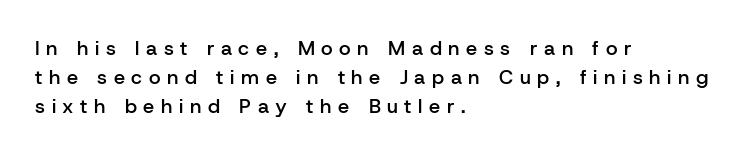
{"italic": "no", "bold": "semi", "underline": "no", "align": "left", "line_spacing": "normal", "line_spacing_ratio": 1.44, "letter_spacing": "wide", "letter_spacing_em": 0.33, "glyph_px": 20}
